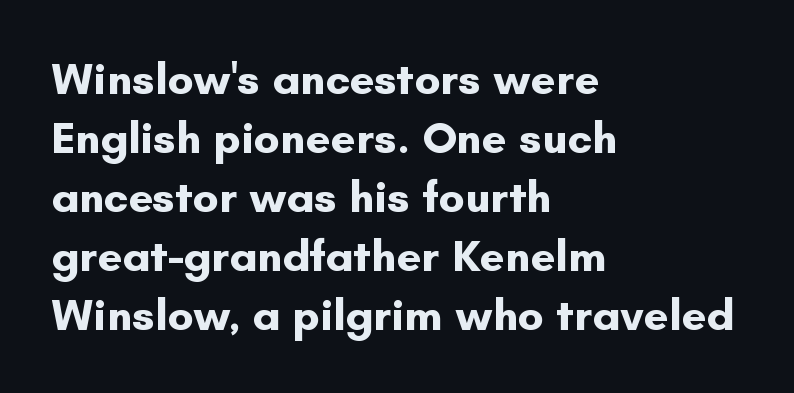
The passage shown is not underscored anywhere. Visually the block forms a straight wall on the left and a jagged coastline on the right. The face used here is proportionally spaced, like ordinary book or web type. Caption: bold face, heavy strokes.
